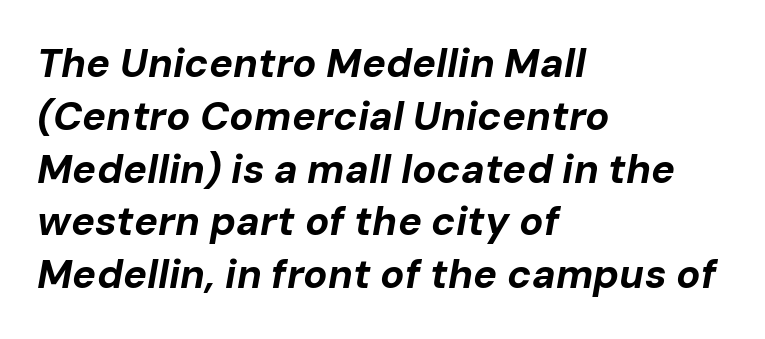
{"italic": "yes", "lean": "right", "slant_degrees": 10, "bold": "yes", "weight": "bold", "width": "normal", "stroke_contrast": "low", "x_height": "medium", "monospaced": "no", "underline": "no", "align": "left", "line_spacing": "normal", "line_spacing_ratio": 1.32, "letter_spacing": "normal", "letter_spacing_em": 0.0, "glyph_px": 40}
